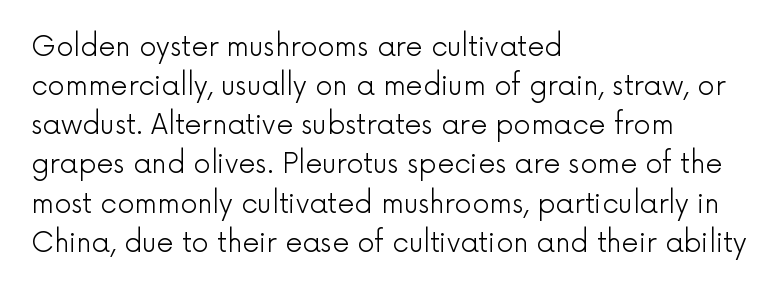
The image shows 27 px text type, upright; set left-aligned, normal line spacing (1.45x), normal letter spacing, not underlined.
